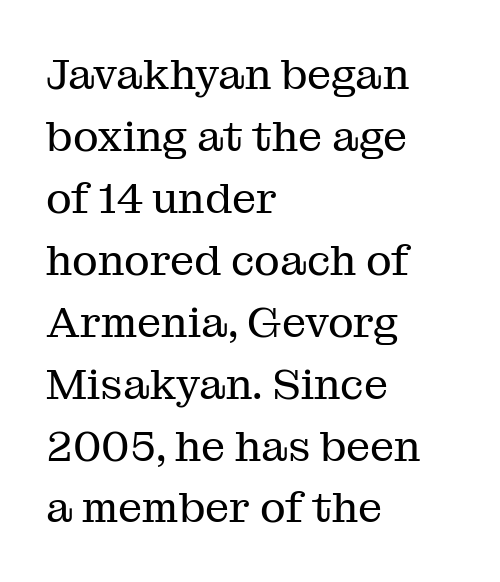
The image shows 43 px regular-weight serif type, upright; set left-aligned, normal line spacing (1.44x), normal letter spacing, not underlined; medium stroke contrast and a medium x-height.
